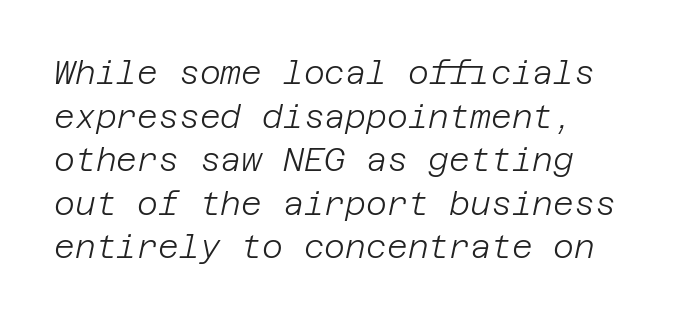
The image shows 32 px light type, italic (leaning right); set normal line spacing (1.36x), normal letter spacing, not underlined; low stroke contrast and a large x-height.
